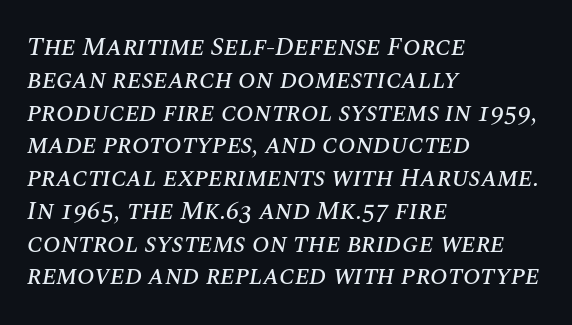
{"italic": "yes", "lean": "right", "slant_degrees": 10, "underline": "no", "align": "left", "line_spacing": "normal", "line_spacing_ratio": 1.26, "letter_spacing": "normal", "letter_spacing_em": 0.0, "glyph_px": 26}
